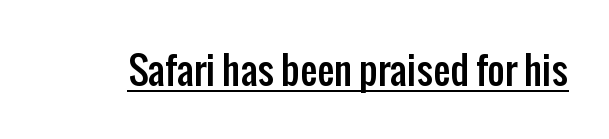
The image shows 38 px condensed sans-serif type, upright; set normal letter spacing, underlined; low stroke contrast and a medium x-height.
